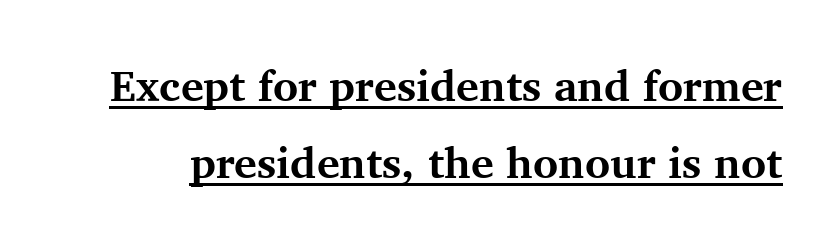
Q: Is the text bold? A: Yes.
Q: Is the text italic (slanted)? A: No, it is upright.
Q: Is the typeface a serif or a sans-serif typeface? A: Serif.
Q: Is the text underlined? A: Yes.
Q: Is the spacing between letters normal or unusually wide? A: Normal.
Q: Width (condensed, normal, or wide)? A: Normal.
Q: Stroke contrast? A: Medium.
Q: x-height? A: Medium.
Q: Monospaced? A: No.
